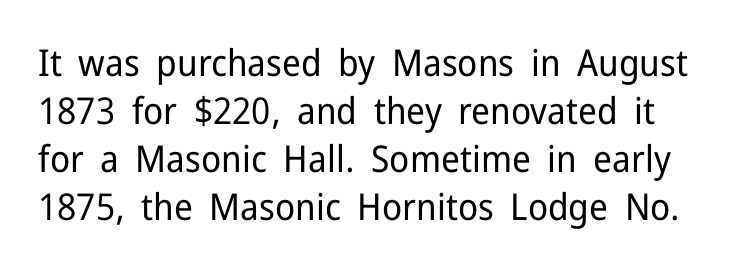
The image shows 37 px regular-weight sans-serif type, upright; set normal line spacing (1.3x), normal letter spacing, not underlined; low stroke contrast and a medium x-height.
